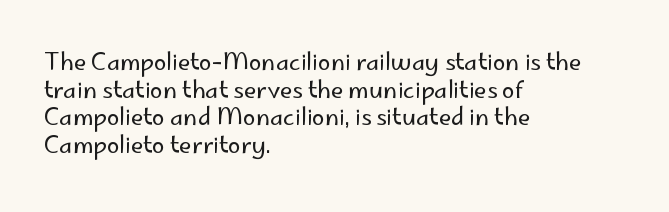
Unlike italic type, these characters show no tilt at all. The string is rendered with underlining switched off. The lines are quadded left. Tracking here is standard; glyphs follow each other at the usual distance. The letters look calm and open, with moderate or lighter stems.
